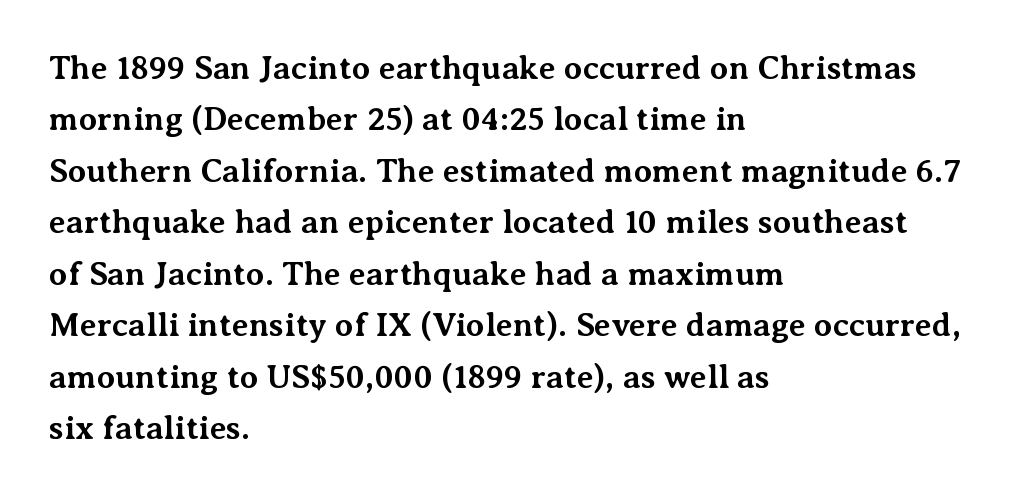
The image shows 33 px bold serif type, upright; set left-aligned, normal line spacing (1.56x), normal letter spacing, not underlined; medium stroke contrast and a medium x-height.
